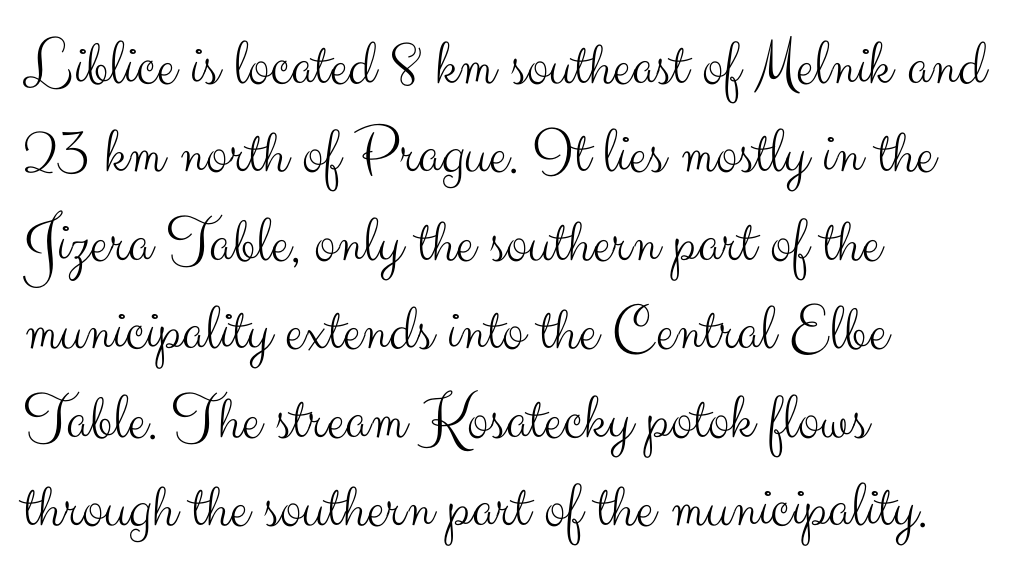
The rendering uses a moderate line-height, typical for paragraphs. The letters sit at their default tracking, neither squeezed nor spread. The rag falls on the right side of this text block. The typesetting does not lean heavy: it is not bold.
